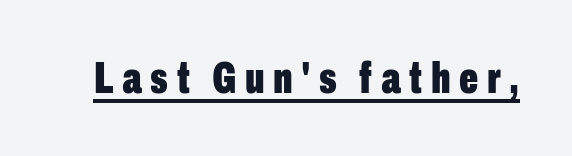
The image shows 45 px bold, condensed sans-serif type, upright; set underlined; low stroke contrast and a medium x-height.
